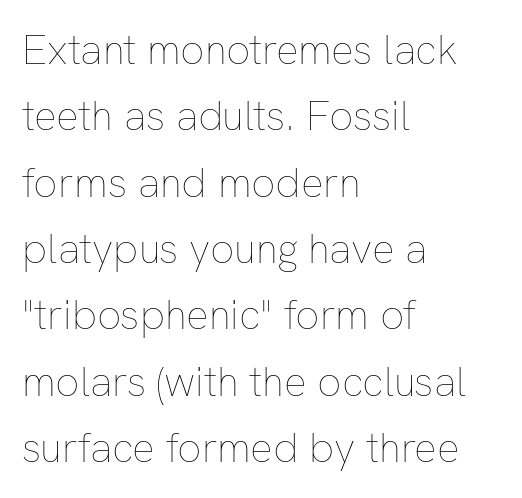
Line starts are locked; line ends wander. Underlining? Definitely not there. Counters stay open thanks to moderate or lighter strokes. Spacing verdict: proportional, widths tailored to each character. The vertical gap from one line to the next is medium. Style check: upright.
